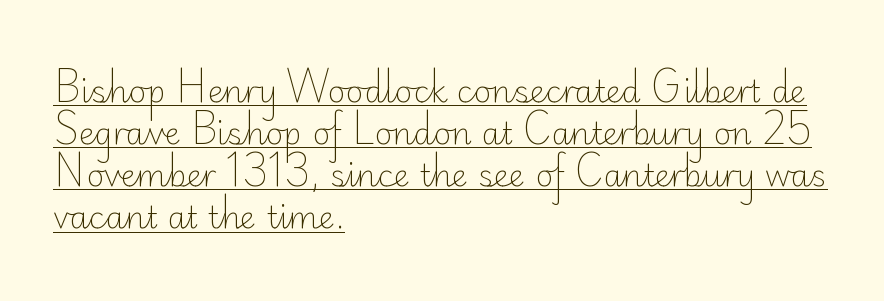
The image shows 31 px light sans-serif type, upright; set left-aligned, normal line spacing (1.36x), normal letter spacing, underlined; low stroke contrast and a small x-height.
